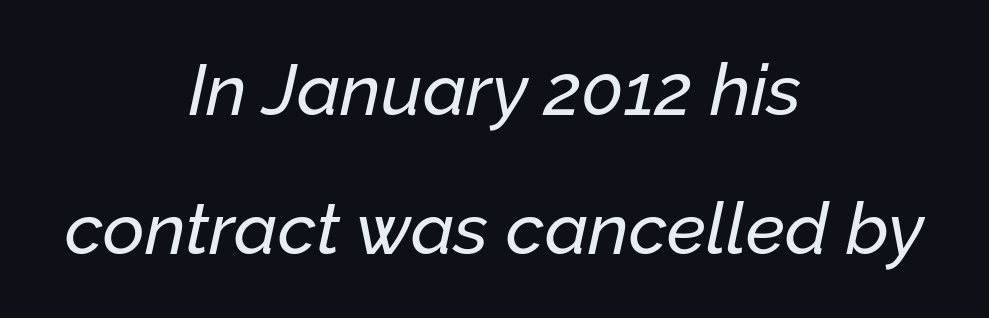
Each letter keeps its own natural width here, so spacing adapts to shape. Where is the straight margin? There isn't one; the lines are centered. The passage shown has conventional tracking throughout. Is there much room between lines? Yes — plenty of vertical air separates them.
